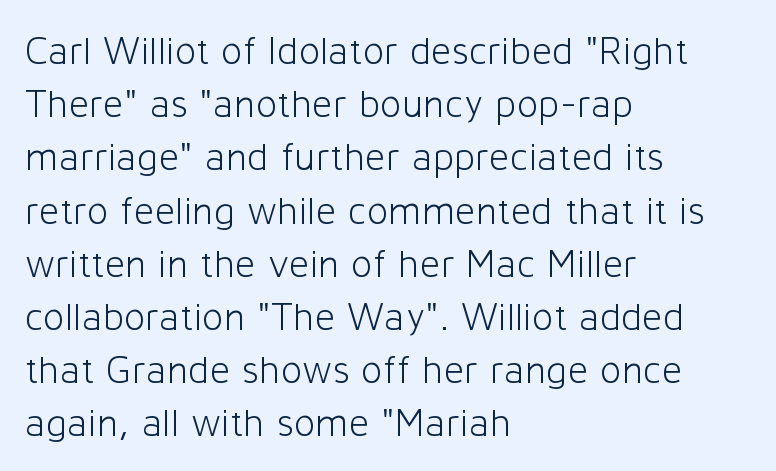
The image shows 40 px light sans-serif type, upright; set left-aligned, normal line spacing (1.33x), normal letter spacing, not underlined; low stroke contrast and a medium x-height.
